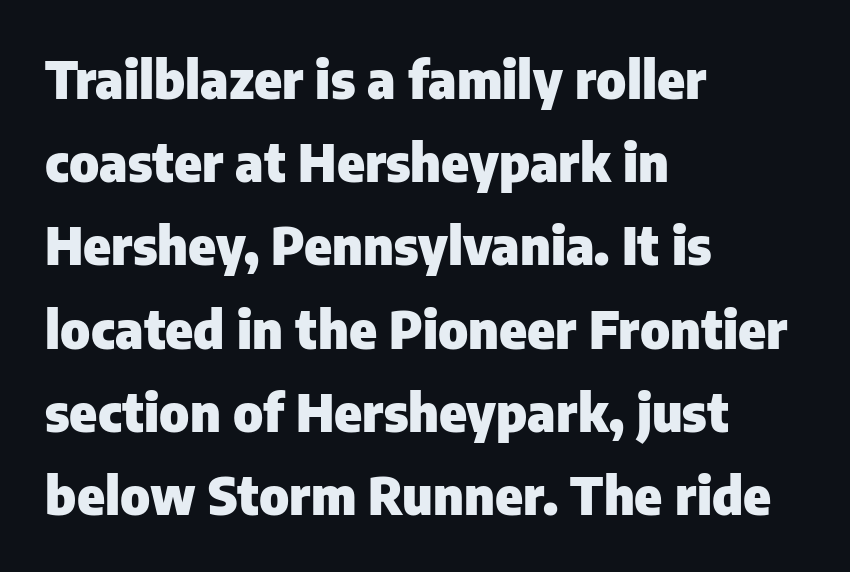
{"serif": "no", "italic": "no", "bold": "yes", "weight": "heavy", "width": "normal", "stroke_contrast": "low", "x_height": "medium", "monospaced": "no", "underline": "no", "align": "left", "line_spacing": "normal", "line_spacing_ratio": 1.6, "letter_spacing": "normal", "letter_spacing_em": 0.0, "glyph_px": 52}
